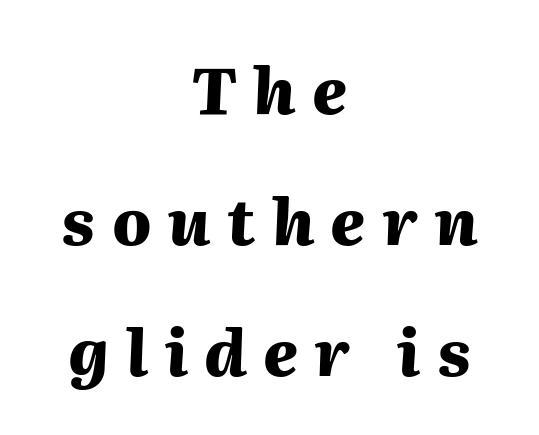
{"italic": "yes", "lean": "right", "slant_degrees": 2, "bold": "yes", "weight": "heavy", "width": "normal", "stroke_contrast": "medium", "x_height": "medium", "monospaced": "no", "underline": "no", "align": "center", "line_spacing": "loose", "line_spacing_ratio": 2.05, "letter_spacing": "wide", "letter_spacing_em": 0.26, "glyph_px": 64}
